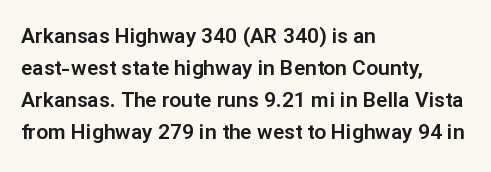
Q: Is the text italic (slanted)? A: No, it is upright.
Q: Is the text underlined? A: No.
Q: How is the paragraph aligned? A: Left-aligned.
Q: Is the spacing between letters normal or unusually wide? A: Normal.
Q: Is the spacing between lines tight, normal or loose? A: Normal.
